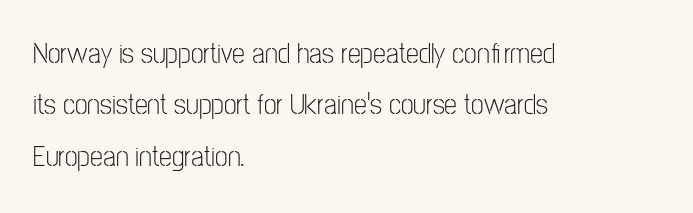
The image shows 29 px light, condensed sans-serif type, upright; set left-aligned, line spacing 1.77x, normal letter spacing, not underlined; low stroke contrast and a medium x-height.
